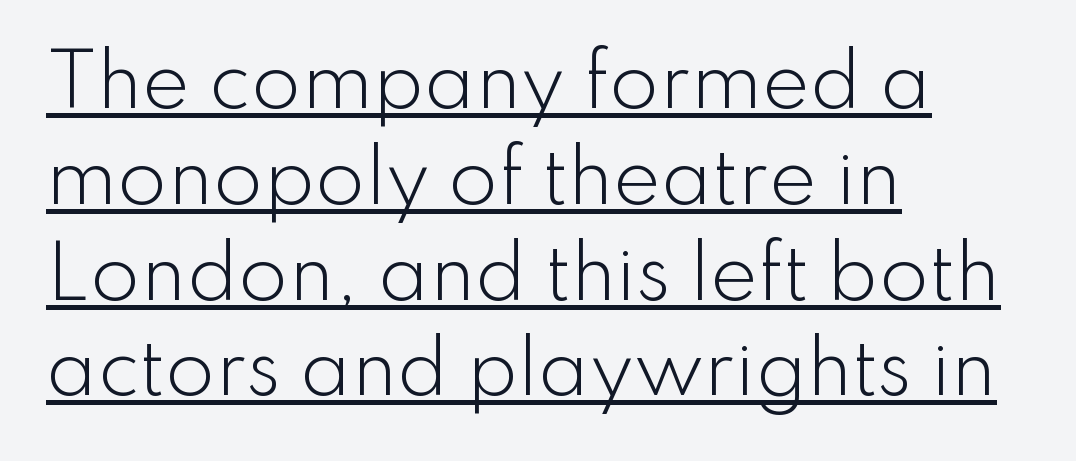
{"serif": "no", "italic": "no", "bold": "no", "weight": "light", "width": "normal", "stroke_contrast": "low", "x_height": "small", "monospaced": "no", "underline": "yes", "align": "left", "line_spacing": "normal", "line_spacing_ratio": 1.33, "letter_spacing": "normal", "letter_spacing_em": 0.0, "glyph_px": 72}
